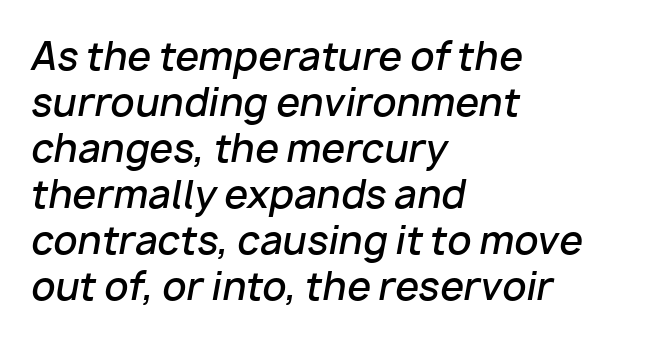
The image shows 38 px semibold type, italic (leaning right); set left-aligned, line spacing 1.21x, normal letter spacing, not underlined; low stroke contrast and a medium x-height.
